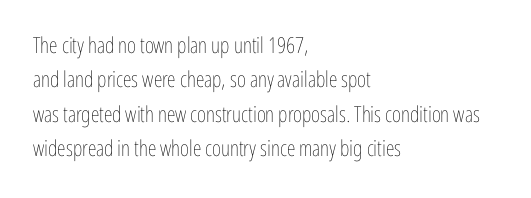
The specimen reads as upright at a glance. Is the stroke heavy? The answer is a plain regular-or-lighter. Clear beneath every line of the passage. Notice how descenders clear the ascenders below comfortably — that's standard leading.
